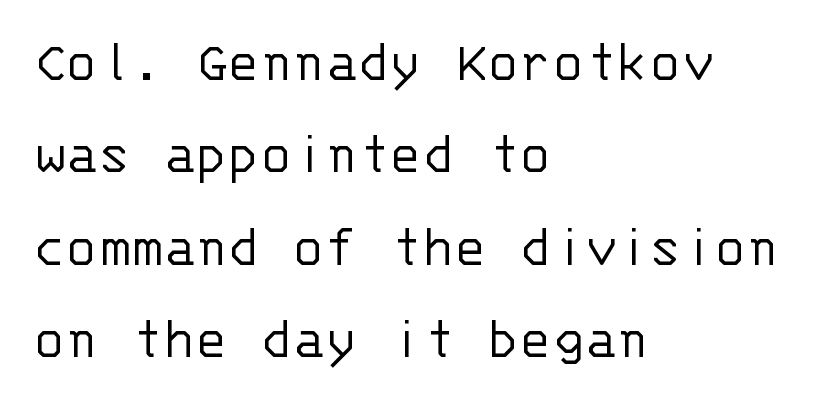
Short and long lines alike share a common starting point at left. You can tell from the bare stems that sans-serif type was used. You can tell it's not italic because the verticals are truly vertical. Nothing unusual about the tracking: characters are spaced as the font intends. No extra ink here — the face is not bold.
